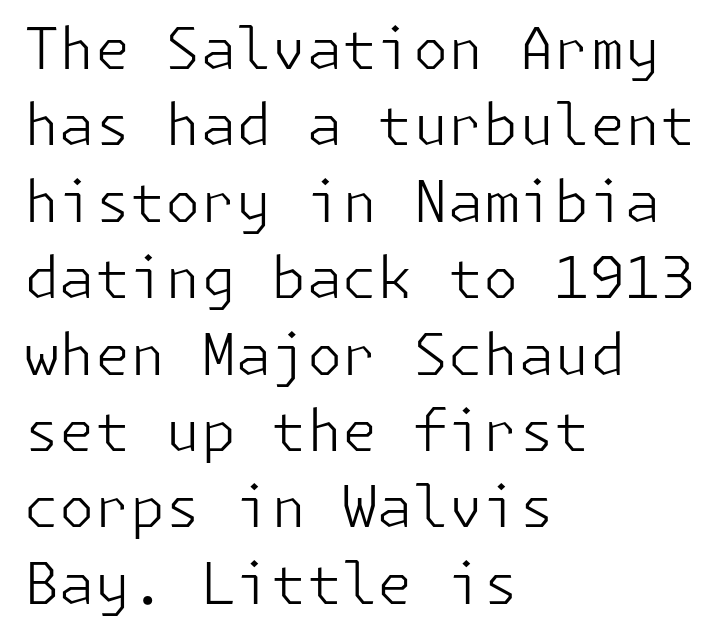
{"serif": "no", "italic": "no", "bold": "no", "weight": "light", "width": "normal", "stroke_contrast": "low", "x_height": "medium", "underline": "no", "align": "left", "line_spacing": "normal", "line_spacing_ratio": 1.34, "letter_spacing": "normal", "letter_spacing_em": 0.0, "glyph_px": 57}
